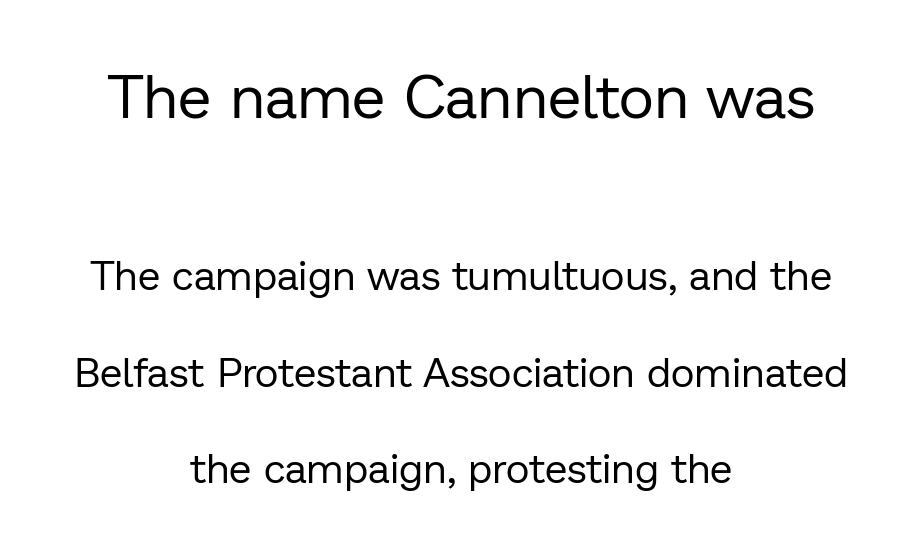
{"serif": "no", "italic": "no", "bold": "no", "weight": "regular", "width": "normal", "stroke_contrast": "low", "x_height": "medium", "monospaced": "no", "underline": "no", "align": "center", "line_spacing": "loose", "line_spacing_ratio": 2.36, "letter_spacing": "normal", "letter_spacing_em": 0.0, "larger_block": "first", "size_ratio": 1.49, "glyph_px": 61}
